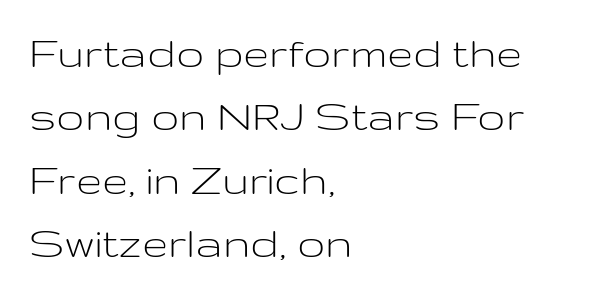
{"serif": "no", "italic": "no", "bold": "no", "weight": "light", "width": "wide", "stroke_contrast": "low", "x_height": "medium", "monospaced": "no", "underline": "no", "align": "left", "line_spacing": "normal", "line_spacing_ratio": 1.35, "letter_spacing": "normal", "letter_spacing_em": 0.0, "glyph_px": 47}
